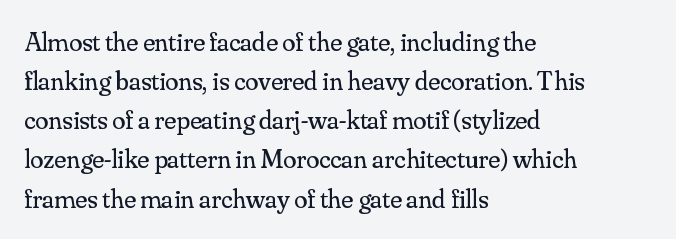
Q: Is the text bold? A: No.
Q: Is the text italic (slanted)? A: No, it is upright.
Q: Is the text underlined? A: No.
Q: How is the paragraph aligned? A: Left-aligned.
Q: Is the spacing between letters normal or unusually wide? A: Normal.
Q: Is the spacing between lines tight, normal or loose? A: Normal.
